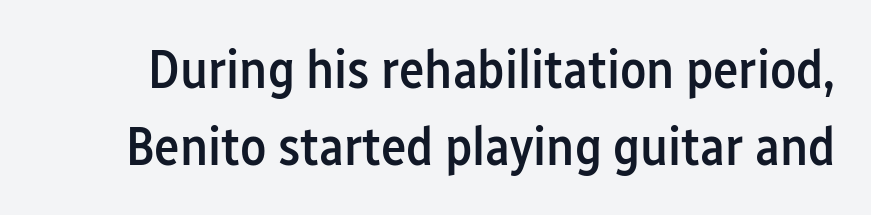
{"serif": "no", "italic": "no", "bold": "semi", "weight": "semibold", "width": "condensed", "stroke_contrast": "low", "x_height": "medium", "monospaced": "no", "underline": "no", "line_spacing": "normal", "line_spacing_ratio": 1.42, "letter_spacing": "normal", "letter_spacing_em": 0.0, "glyph_px": 54}
